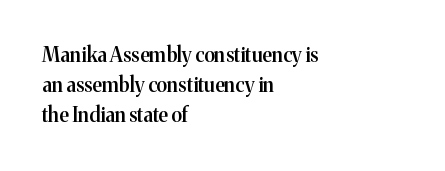
Plain, unruled lines of type. Tracking here is standard; glyphs follow each other at the usual distance. Is the type bold? Partly — it's a semibold, heavier than regular but not fully bold. This sample uses an upright cut, with every glyph sitting square on the baseline. The line-height multiplier appears to be the usual default.
